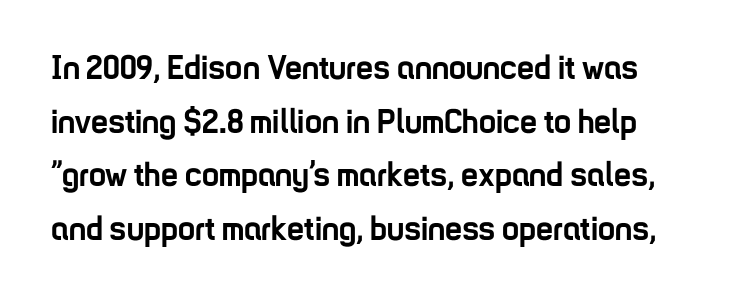
Q: Is the text bold? A: Yes.
Q: Is the text italic (slanted)? A: No, it is upright.
Q: Is the typeface a serif or a sans-serif typeface? A: Sans-serif.
Q: Is the text underlined? A: No.
Q: Is the spacing between letters normal or unusually wide? A: Normal.
Q: Is the spacing between lines tight, normal or loose? A: Normal.
Q: Width (condensed, normal, or wide)? A: Condensed.
Q: Stroke contrast? A: Low.
Q: x-height? A: Medium.
Q: Monospaced? A: No.
